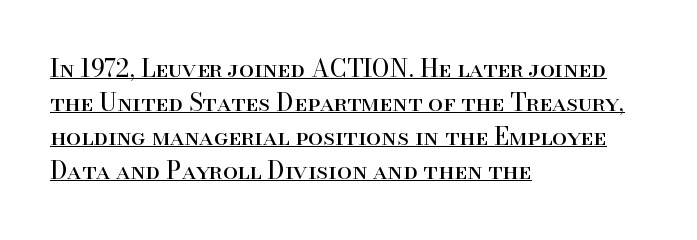
The image shows 24 px text type, upright; set left-aligned, normal line spacing (1.42x), normal letter spacing, underlined.
